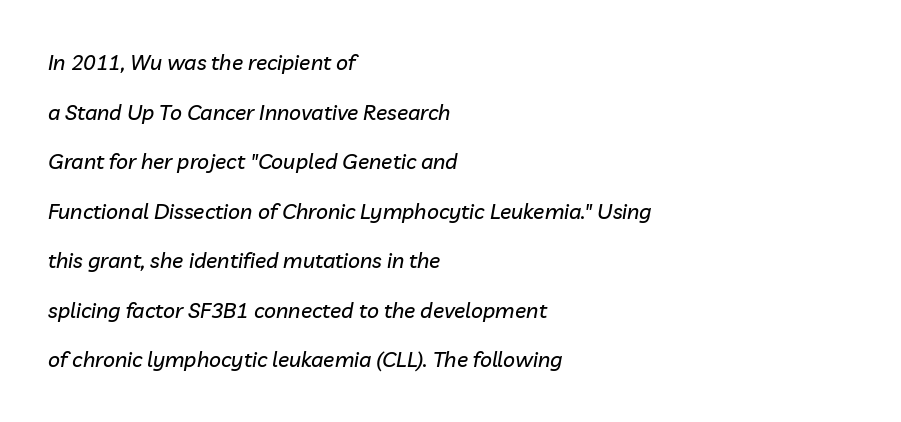
Q: Is the text italic (slanted)? A: Yes, it leans right by about 10 degrees.
Q: Is the text underlined? A: No.
Q: How is the paragraph aligned? A: Left-aligned.
Q: Is the spacing between letters normal or unusually wide? A: Normal.
Q: Is the spacing between lines tight, normal or loose? A: Loose.
